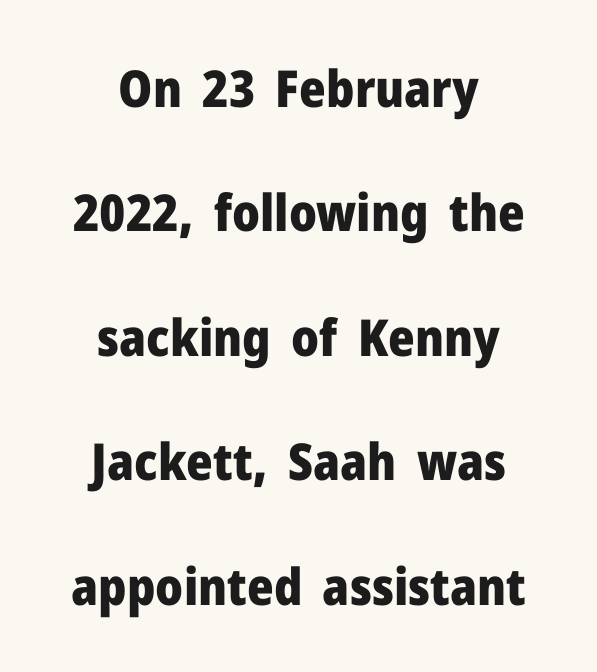
The image shows 51 px heavy sans-serif type, upright; set centered, loose line spacing (2.44x), normal letter spacing, not underlined; low stroke contrast and a medium x-height.
